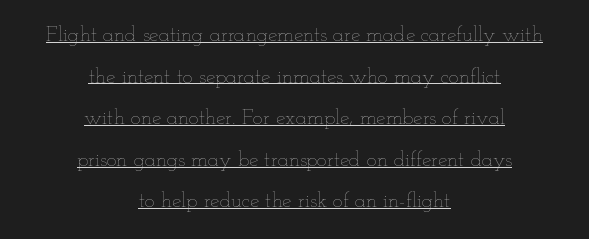
Interline gaps are noticeably wide in this sample. The typography opts for an upright posture over an oblique one. This sample is center-justified, so both line endings float freely. Caption: face not bold, strokes unweighted. The line texture is even and compact thanks to regular tracking.
